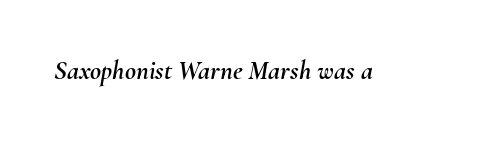
The image shows 27 px text type, italic (leaning right); set normal letter spacing, not underlined.
